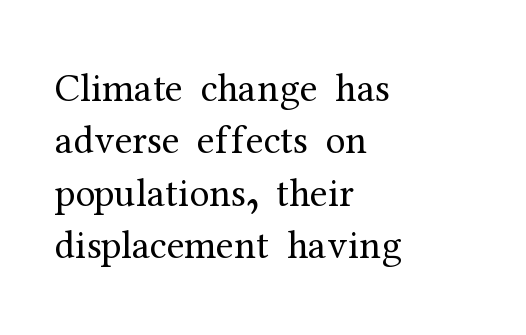
The words here are not underlined. Is there any slant? The stems are plumb. The rendering shows small feet on the letterforms — a serif design. All the whitespace from short lines collects on the right. Reading down the column, the eye jumps a familiar distance to each next line.
